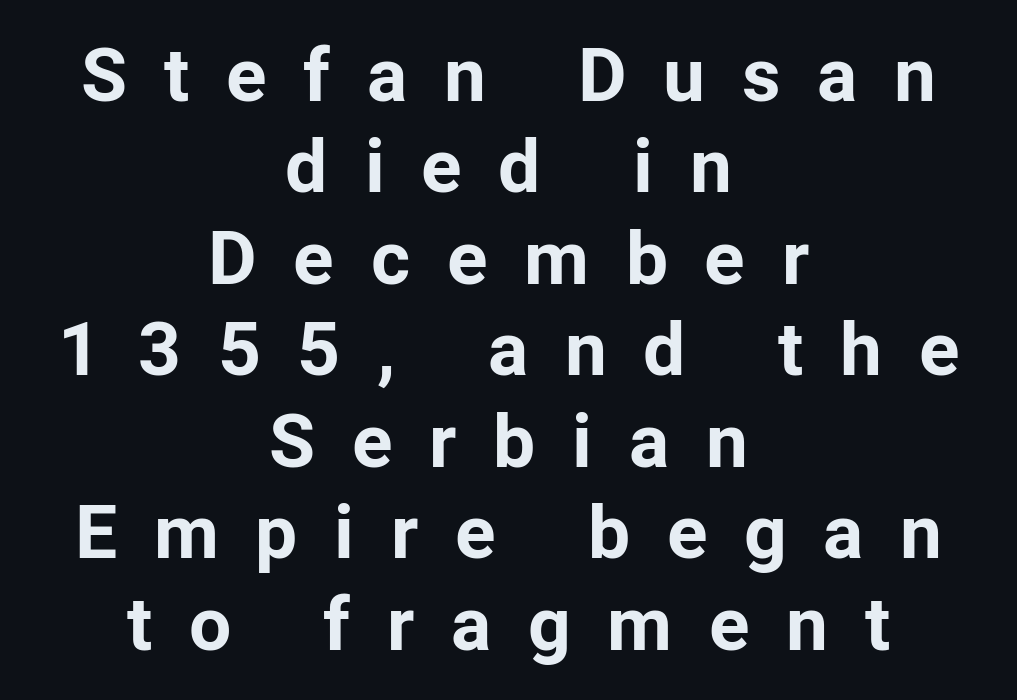
Q: Is the text bold? A: Yes.
Q: Is the text italic (slanted)? A: No, it is upright.
Q: Is the typeface a serif or a sans-serif typeface? A: Sans-serif.
Q: Is the text underlined? A: No.
Q: How is the paragraph aligned? A: Centered.
Q: Is the spacing between letters normal or unusually wide? A: Unusually wide.
Q: Width (condensed, normal, or wide)? A: Normal.
Q: Stroke contrast? A: Low.
Q: x-height? A: Medium.
Q: Monospaced? A: No.
